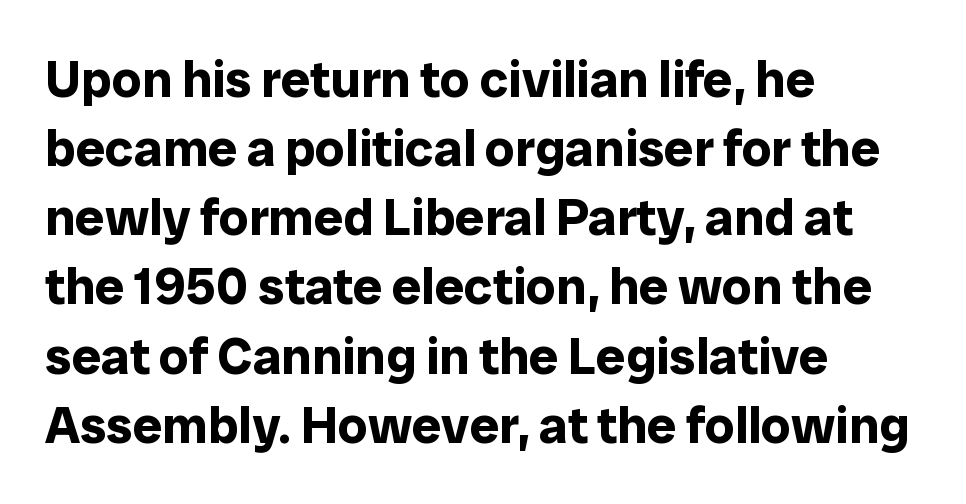
Q: Is the text bold? A: Yes.
Q: Is the text italic (slanted)? A: No, it is upright.
Q: Is the typeface a serif or a sans-serif typeface? A: Sans-serif.
Q: Is the text underlined? A: No.
Q: How is the paragraph aligned? A: Left-aligned.
Q: Is the spacing between letters normal or unusually wide? A: Normal.
Q: Is the spacing between lines tight, normal or loose? A: Normal.
Q: Width (condensed, normal, or wide)? A: Normal.
Q: Stroke contrast? A: Low.
Q: x-height? A: Medium.
Q: Monospaced? A: No.
